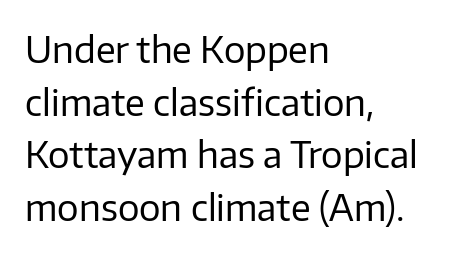
Q: Is the text bold? A: No.
Q: Is the text italic (slanted)? A: No, it is upright.
Q: Is the typeface a serif or a sans-serif typeface? A: Sans-serif.
Q: Is the text underlined? A: No.
Q: How is the paragraph aligned? A: Left-aligned.
Q: Is the spacing between letters normal or unusually wide? A: Normal.
Q: Is the spacing between lines tight, normal or loose? A: Normal.
Q: Width (condensed, normal, or wide)? A: Normal.
Q: Stroke contrast? A: Low.
Q: x-height? A: Medium.
Q: Monospaced? A: No.
